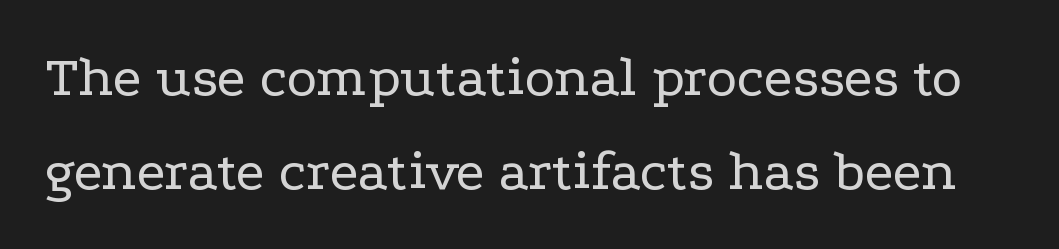
{"serif": "yes", "italic": "no", "bold": "no", "weight": "regular", "width": "wide", "stroke_contrast": "low", "x_height": "medium", "monospaced": "no", "underline": "no", "line_spacing": "normal", "line_spacing_ratio": 1.62, "letter_spacing": "normal", "letter_spacing_em": 0.0, "glyph_px": 58}
